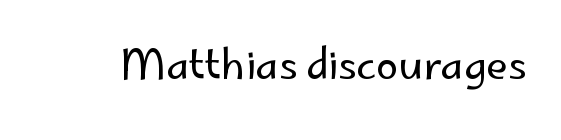
What stands out about the letter spacing? Nothing — it is the standard amount. Is this a heavy cut? Hardly; it is regular or lighter. Each letter keeps its own natural width here, so spacing adapts to shape. If you drew a line through each stem, it would be perfectly vertical. I'd call this a sans setting — the letters go barefoot.
